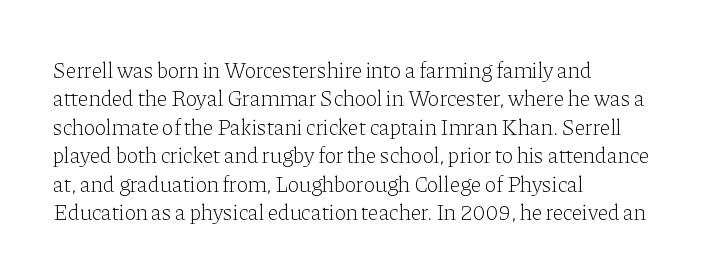
Rule under the text: the space is simply empty. Honestly, the letter spacing is just normal — you wouldn't notice it. The font's upright variant was chosen for this text. The strokes are not fattened; the text isn't bold. Layout note: lines flush left. The designer left line spacing at the default.
